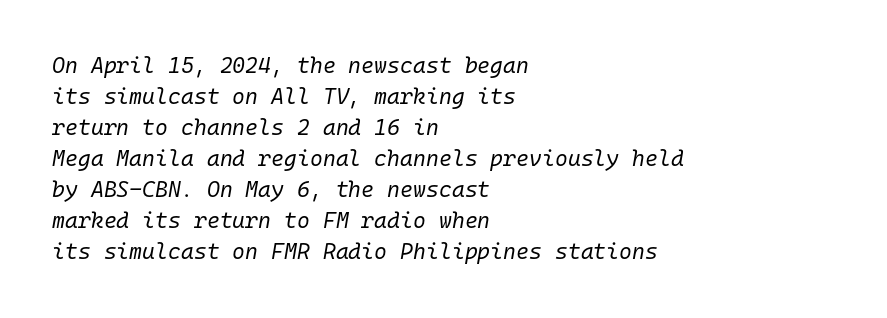
Q: Is the text bold? A: No.
Q: Is the text italic (slanted)? A: Yes, it leans right by about 10 degrees.
Q: Is the text underlined? A: No.
Q: How is the paragraph aligned? A: Left-aligned.
Q: Is the spacing between letters normal or unusually wide? A: Normal.
Q: Is the spacing between lines tight, normal or loose? A: Normal.
